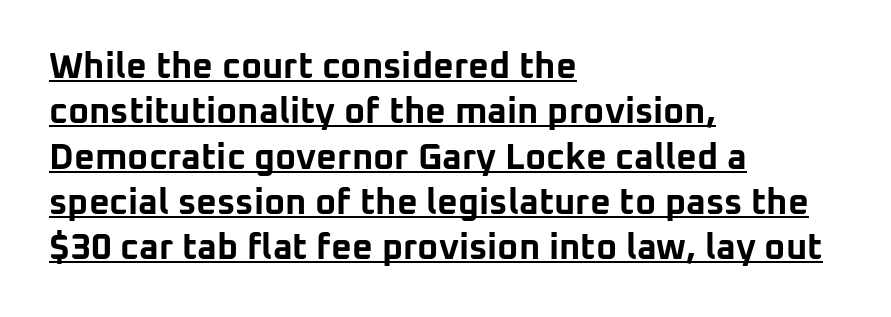
{"serif": "no", "italic": "no", "bold": "yes", "weight": "bold", "width": "normal", "stroke_contrast": "low", "x_height": "medium", "monospaced": "no", "underline": "yes", "align": "left", "line_spacing": "normal", "line_spacing_ratio": 1.26, "letter_spacing": "normal", "letter_spacing_em": 0.0, "glyph_px": 36}
